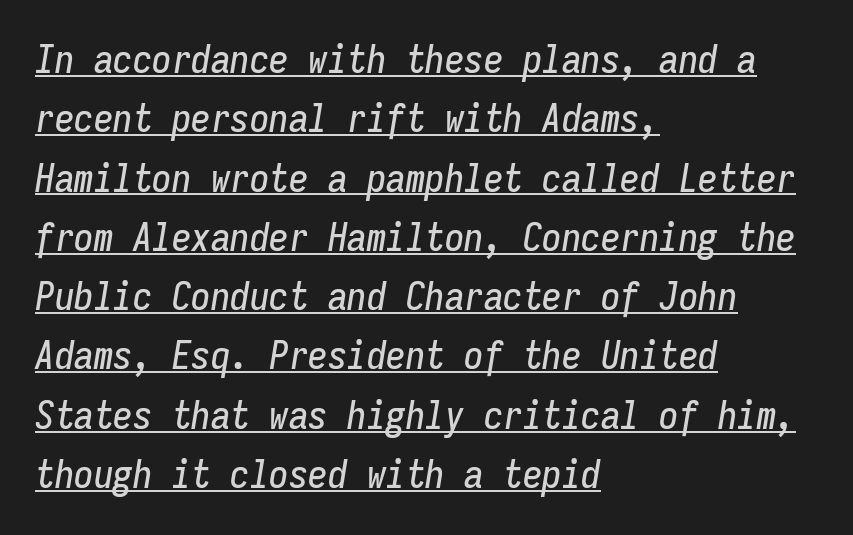
{"italic": "yes", "lean": "right", "slant_degrees": 9, "width": "condensed", "stroke_contrast": "low", "x_height": "medium", "monospaced": "yes", "underline": "yes", "align": "left", "line_spacing": "normal", "line_spacing_ratio": 1.52, "letter_spacing": "normal", "letter_spacing_em": 0.0, "glyph_px": 39}
